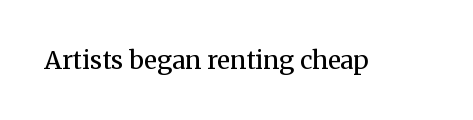
Q: Is the text bold? A: No.
Q: Is the text italic (slanted)? A: No, it is upright.
Q: Is the text underlined? A: No.
Q: Is the spacing between letters normal or unusually wide? A: Normal.
